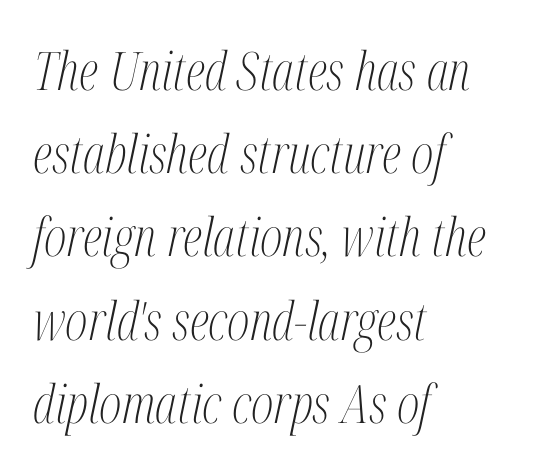
{"serif": "yes", "italic": "yes", "lean": "right", "slant_degrees": 12, "bold": "no", "weight": "light", "width": "condensed", "stroke_contrast": "medium", "x_height": "medium", "monospaced": "no", "underline": "no", "align": "left", "line_spacing": "normal", "line_spacing_ratio": 1.57, "letter_spacing": "normal", "letter_spacing_em": 0.0, "glyph_px": 53}
